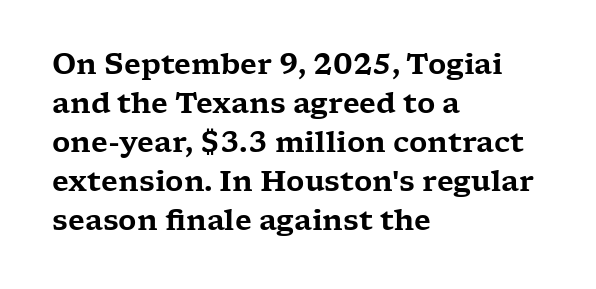
The image shows 28 px wide serif type, upright; set left-aligned, normal line spacing (1.39x), normal letter spacing, not underlined; low stroke contrast and a medium x-height.
